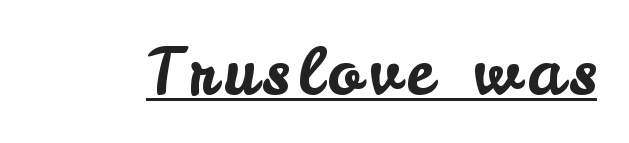
{"serif": "no", "width": "normal", "stroke_contrast": "low", "x_height": "small", "monospaced": "no", "underline": "yes", "glyph_px": 63}
